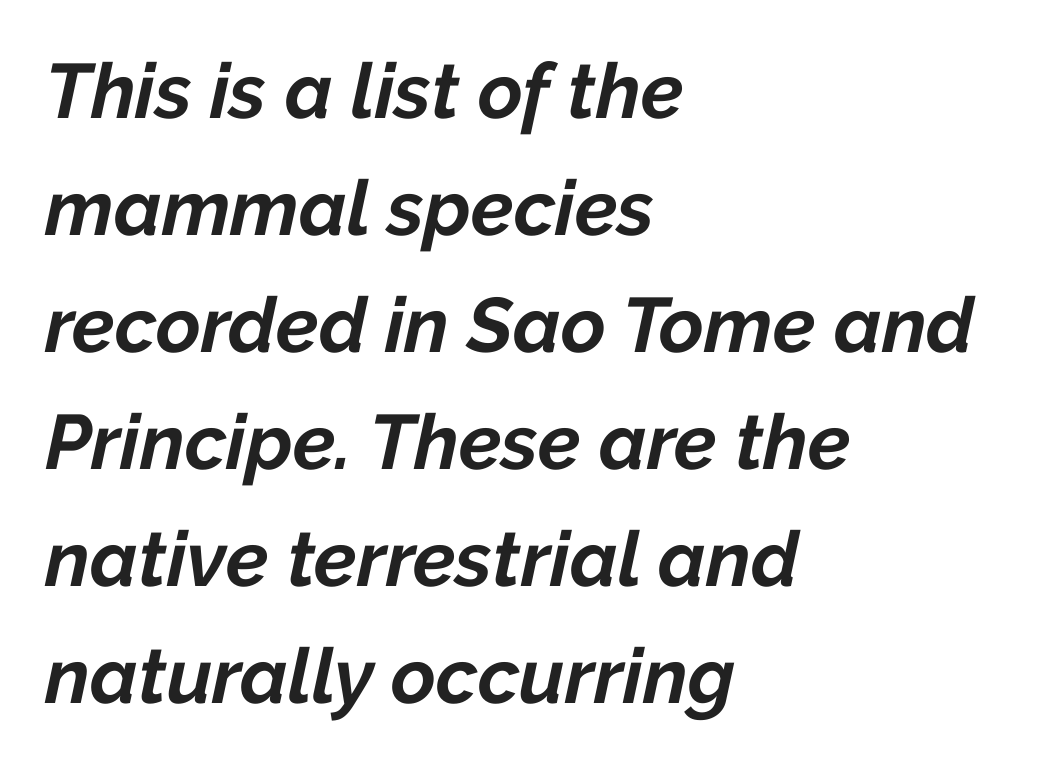
{"italic": "yes", "lean": "right", "slant_degrees": 12, "bold": "yes", "weight": "bold", "width": "normal", "stroke_contrast": "low", "x_height": "medium", "monospaced": "no", "underline": "no", "align": "left", "line_spacing": "normal", "line_spacing_ratio": 1.52, "letter_spacing": "normal", "letter_spacing_em": 0.0, "glyph_px": 77}
